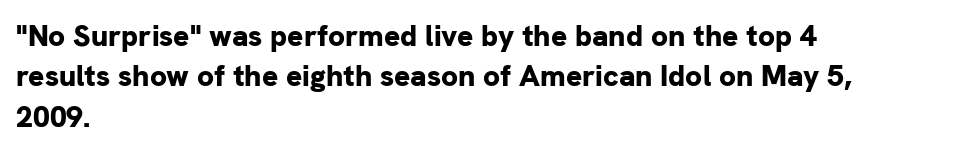
{"serif": "no", "italic": "no", "bold": "yes", "weight": "bold", "width": "normal", "stroke_contrast": "low", "x_height": "medium", "monospaced": "no", "underline": "no", "align": "left", "line_spacing": "normal", "line_spacing_ratio": 1.35, "letter_spacing": "normal", "letter_spacing_em": 0.0, "glyph_px": 30}
